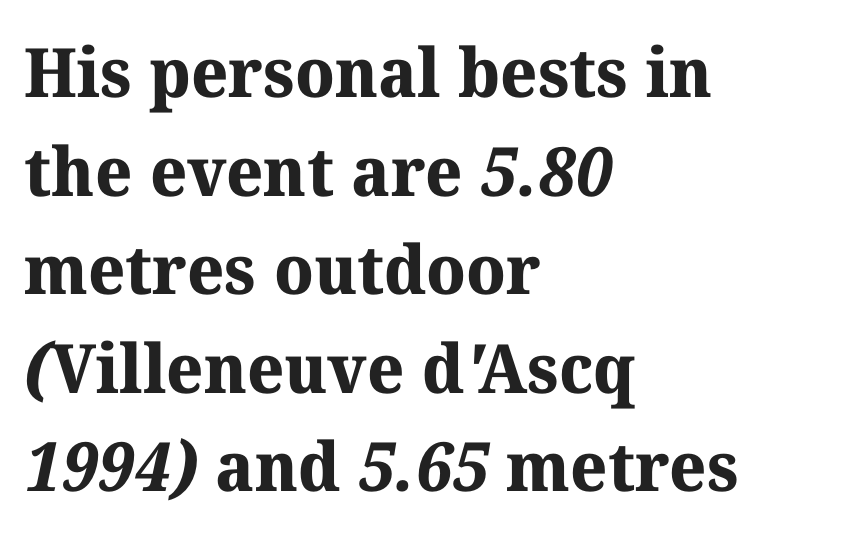
Q: Is the text bold? A: Yes.
Q: Is the typeface a serif or a sans-serif typeface? A: Serif.
Q: Is the text underlined? A: No.
Q: How is the paragraph aligned? A: Left-aligned.
Q: Is the spacing between letters normal or unusually wide? A: Normal.
Q: Is the spacing between lines tight, normal or loose? A: Normal.
Q: Width (condensed, normal, or wide)? A: Normal.
Q: Stroke contrast? A: Medium.
Q: x-height? A: Medium.
Q: Monospaced? A: No.
